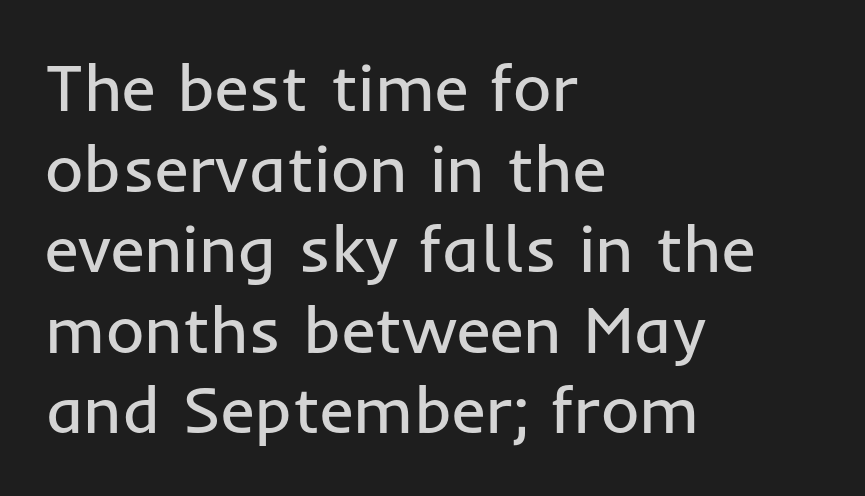
The image shows 66 px regular-weight sans-serif type, upright; set left-aligned, line spacing 1.22x, normal letter spacing, not underlined; low stroke contrast and a medium x-height.
